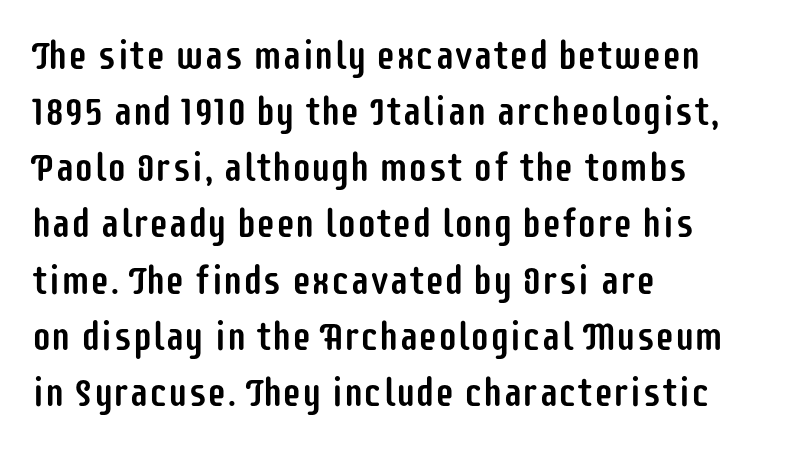
A student would call this left alignment; a typographer would say flush left, rag right. The string is rendered with underlining switched off. The designer left line spacing at the default. What stands out about the letter spacing? Nothing — it is the standard amount. If you drew a line through each stem, it would be perfectly vertical.
